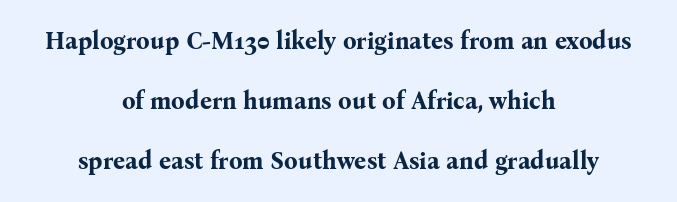
{"italic": "no", "bold": "yes", "underline": "no", "align": "center", "line_spacing": "loose", "line_spacing_ratio": 2.49, "letter_spacing": "normal", "letter_spacing_em": 0.0, "glyph_px": 24}
